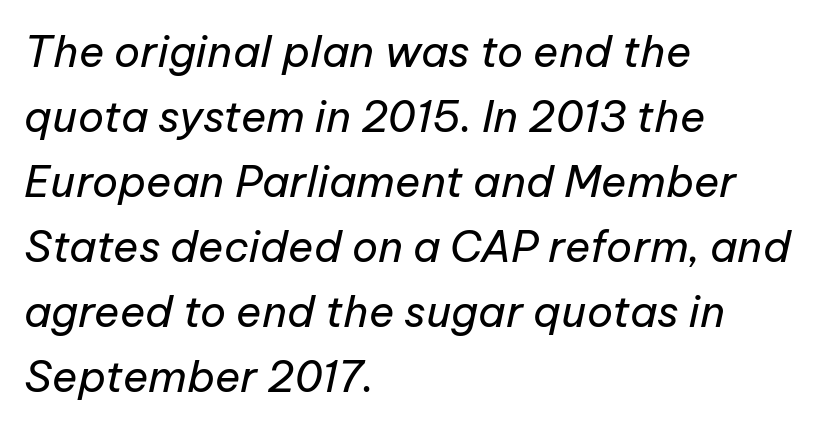
Q: Is the text bold? A: No.
Q: Is the text italic (slanted)? A: Yes, it leans right by about 12 degrees.
Q: Is the text underlined? A: No.
Q: How is the paragraph aligned? A: Left-aligned.
Q: Is the spacing between letters normal or unusually wide? A: Normal.
Q: Is the spacing between lines tight, normal or loose? A: Normal.
Q: Width (condensed, normal, or wide)? A: Normal.
Q: Stroke contrast? A: Low.
Q: x-height? A: Medium.
Q: Monospaced? A: No.
